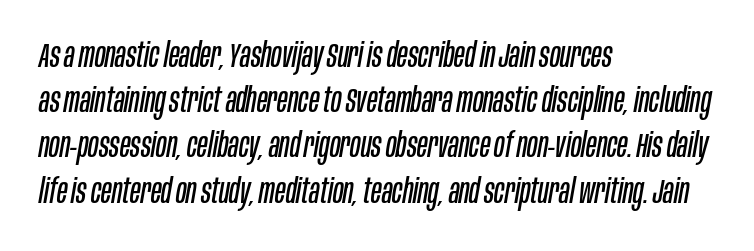
{"italic": "yes", "lean": "right", "slant_degrees": 10, "bold": "no", "weight": "regular", "width": "condensed", "stroke_contrast": "low", "x_height": "large", "monospaced": "no", "underline": "no", "align": "left", "line_spacing": "normal", "line_spacing_ratio": 1.33, "letter_spacing": "normal", "letter_spacing_em": 0.0, "glyph_px": 34}
